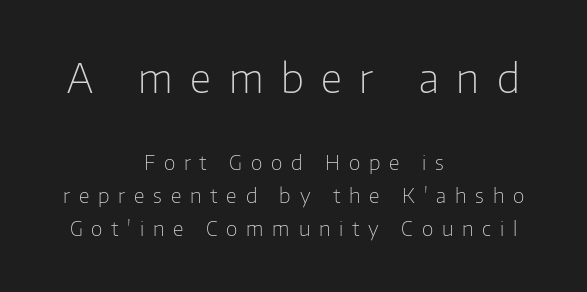
The image shows 40 px light sans-serif type, upright; set centered, normal line spacing (1.65x), unusually wide letter spacing (+0.44 em), not underlined; the first (top) block is 2.0x larger; low stroke contrast and a medium x-height.
